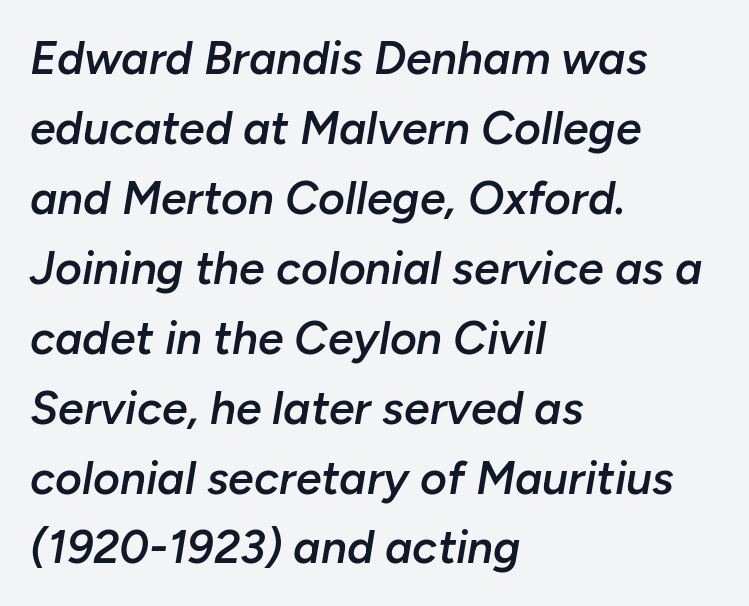
{"italic": "yes", "lean": "right", "slant_degrees": 10, "bold": "semi", "weight": "semibold", "width": "normal", "stroke_contrast": "low", "x_height": "medium", "monospaced": "no", "underline": "no", "align": "left", "line_spacing": "normal", "line_spacing_ratio": 1.52, "letter_spacing": "normal", "letter_spacing_em": 0.0, "glyph_px": 46}
